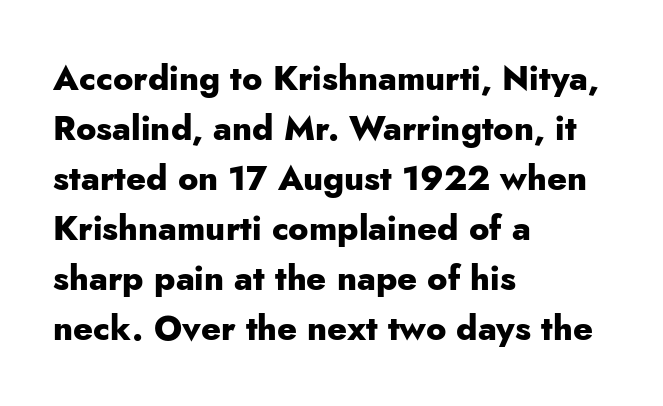
The image shows 34 px heavy sans-serif type, upright; set left-aligned, normal line spacing (1.47x), normal letter spacing, not underlined; low stroke contrast and a small x-height.
